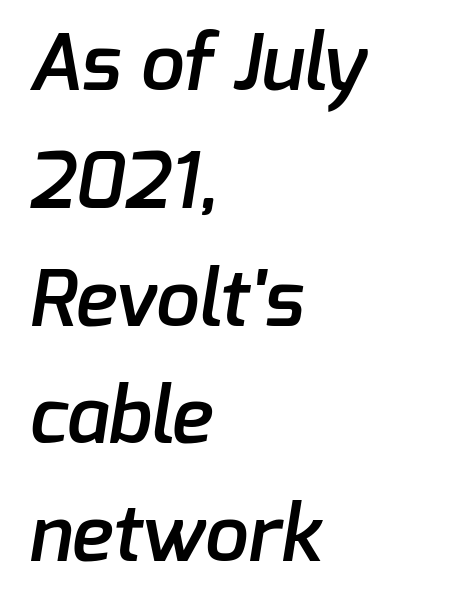
{"serif": "no", "bold": "semi", "weight": "semibold", "width": "normal", "stroke_contrast": "low", "x_height": "medium", "monospaced": "no", "underline": "no", "align": "left", "line_spacing": "normal", "line_spacing_ratio": 1.51, "letter_spacing": "normal", "letter_spacing_em": 0.0, "glyph_px": 78}
